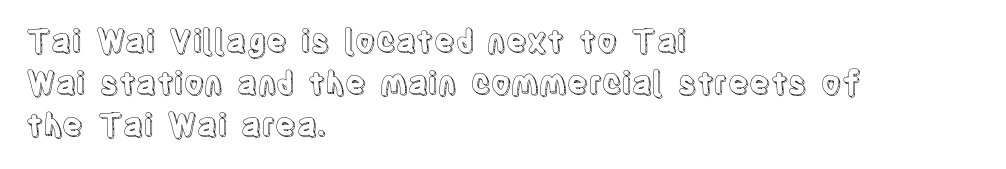
Beneath every word, the page is bare. No extra tracking has been applied to these lines. Every character sits straight up, as roman type does. Successive baselines arrive at the customary interval.
